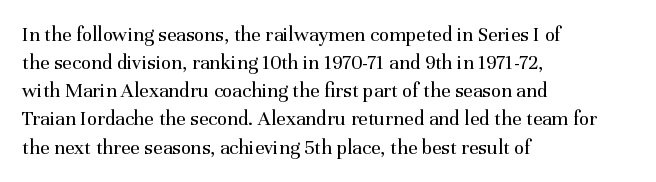
The image shows 21 px text type, upright; set left-aligned, normal line spacing (1.34x), normal letter spacing, not underlined.
